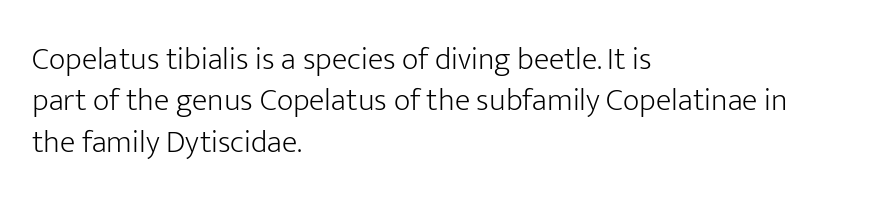
{"serif": "no", "italic": "no", "bold": "no", "weight": "light", "width": "normal", "stroke_contrast": "low", "x_height": "medium", "monospaced": "no", "underline": "no", "align": "left", "line_spacing": "normal", "line_spacing_ratio": 1.29, "letter_spacing": "normal", "letter_spacing_em": 0.0, "glyph_px": 32}
